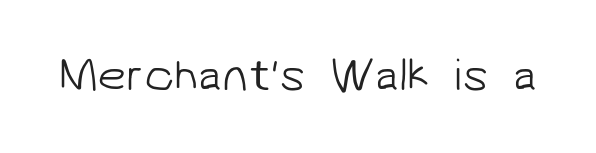
Q: Is the text bold? A: No.
Q: Is the typeface a serif or a sans-serif typeface? A: Sans-serif.
Q: Is the text underlined? A: No.
Q: Is the spacing between letters normal or unusually wide? A: Normal.
Q: Width (condensed, normal, or wide)? A: Normal.
Q: Stroke contrast? A: Low.
Q: x-height? A: Medium.
Q: Monospaced? A: No.
